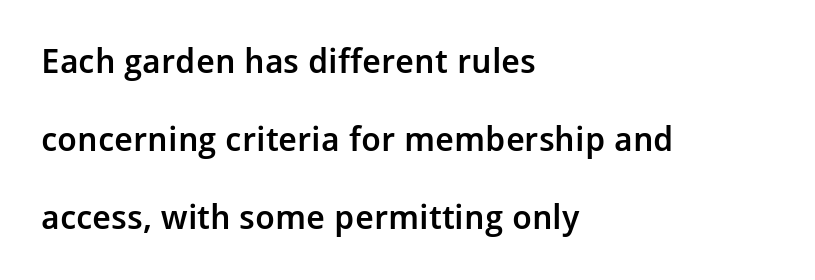
{"serif": "no", "italic": "no", "bold": "semi", "weight": "semibold", "width": "normal", "stroke_contrast": "low", "x_height": "medium", "monospaced": "no", "underline": "no", "align": "left", "line_spacing": "loose", "line_spacing_ratio": 2.3, "letter_spacing": "normal", "letter_spacing_em": 0.0, "glyph_px": 34}
